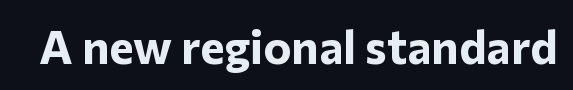
The letters advance in unequal steps, a hallmark of proportional type. The line texture is even and compact thanks to regular tracking. Look at the stroke-to-counter ratio: heavy, a bold. Classification — sans serif.
